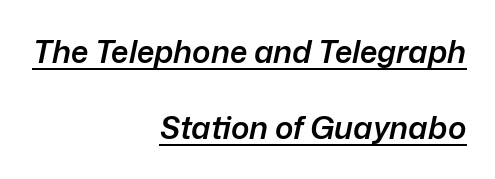
The string is rendered with underlining switched on. The glyphs look as if they've been sheared to an angle. If you drew a ruler down the right edge, every line would touch it. Character widths vary here, with narrow letters taking less room than wide ones. This rendering leaves character spacing at its baseline value.
